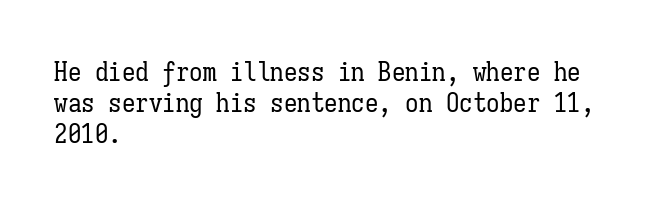
{"italic": "no", "bold": "no", "underline": "no", "align": "left", "line_spacing": "tight", "line_spacing_ratio": 1.14, "letter_spacing": "normal", "letter_spacing_em": 0.0, "glyph_px": 27}
